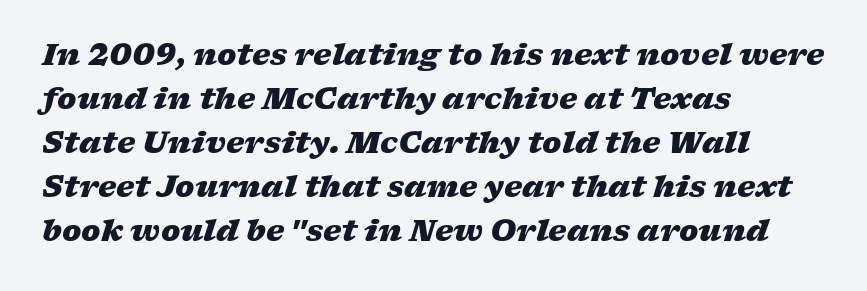
{"italic": "yes", "lean": "right", "slant_degrees": 17, "bold": "yes", "weight": "heavy", "width": "wide", "stroke_contrast": "low", "x_height": "medium", "monospaced": "no", "underline": "no", "align": "left", "line_spacing": "normal", "line_spacing_ratio": 1.52, "letter_spacing": "normal", "letter_spacing_em": 0.0, "glyph_px": 29}
